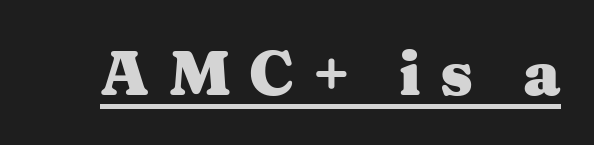
{"serif": "yes", "italic": "no", "bold": "yes", "weight": "heavy", "width": "wide", "stroke_contrast": "medium", "x_height": "medium", "monospaced": "no", "underline": "yes", "letter_spacing": "wide", "letter_spacing_em": 0.3, "glyph_px": 62}
